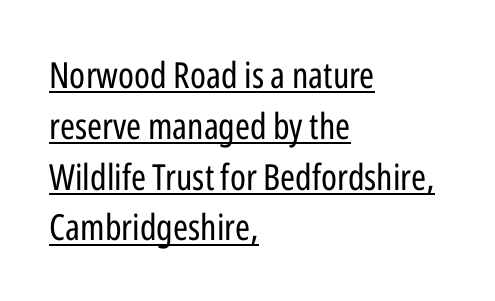
{"serif": "no", "italic": "no", "bold": "no", "weight": "regular", "width": "condensed", "stroke_contrast": "low", "x_height": "medium", "monospaced": "no", "underline": "yes", "align": "left", "line_spacing": "normal", "line_spacing_ratio": 1.41, "letter_spacing": "normal", "letter_spacing_em": 0.0, "glyph_px": 36}
